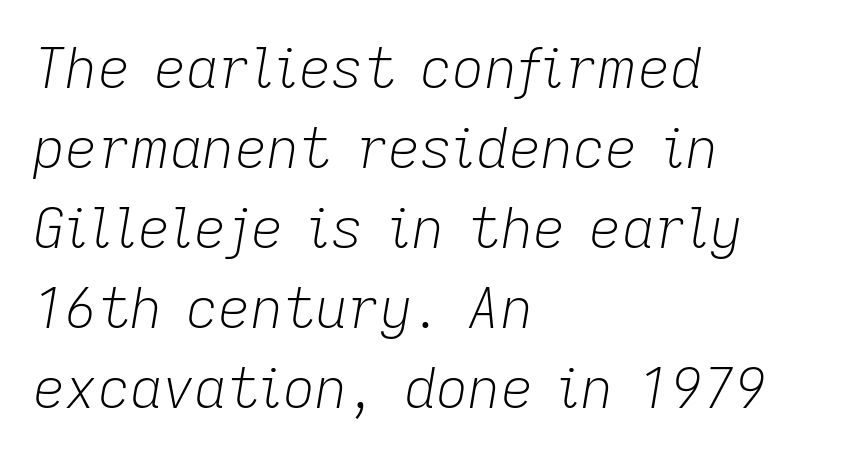
Q: Is the text bold? A: No.
Q: Is the text italic (slanted)? A: Yes, it leans right by about 9 degrees.
Q: Is the text underlined? A: No.
Q: How is the paragraph aligned? A: Left-aligned.
Q: Is the spacing between letters normal or unusually wide? A: Normal.
Q: Is the spacing between lines tight, normal or loose? A: Normal.
Q: Width (condensed, normal, or wide)? A: Normal.
Q: Stroke contrast? A: Low.
Q: x-height? A: Medium.
Q: Monospaced? A: No.
